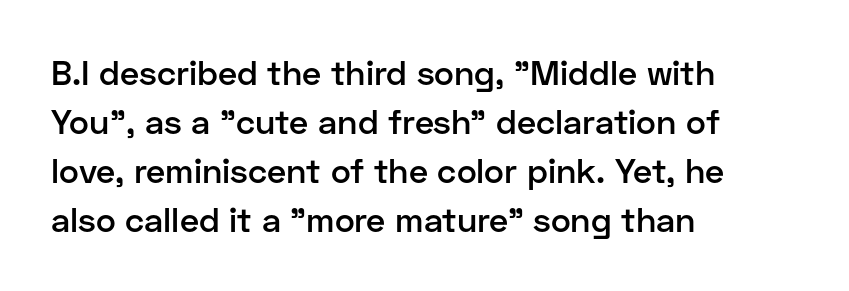
The image shows 34 px semibold sans-serif type, upright; set left-aligned, normal line spacing (1.44x), normal letter spacing, not underlined; low stroke contrast and a medium x-height.
